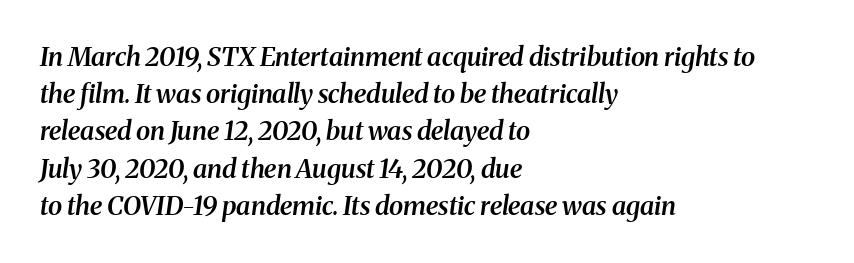
No extra tracking has been applied to these lines. Style check: oblique. The passage is arranged the way most books set body copy — flush left. Horizontal bands of white between lines are of average thickness. Type without underlining.
